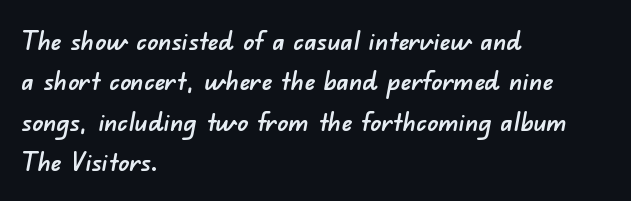
{"underline": "no", "align": "left", "line_spacing": "normal", "line_spacing_ratio": 1.5, "letter_spacing": "normal", "letter_spacing_em": 0.0, "glyph_px": 27}
